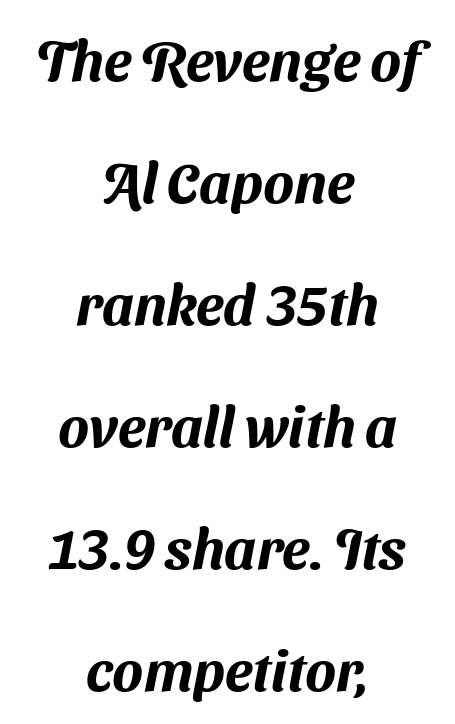
Reading down the block, each line starts at a different indent, mirrored at its end. This sample trades compactness for vertical openness between lines. Note the varied advance widths — an 'i' is clearly narrower than an 'm'. The baseline area is clear.
